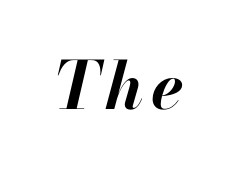
{"italic": "yes", "lean": "right", "slant_degrees": 13, "bold": "yes", "weight": "bold", "width": "normal", "stroke_contrast": "high", "x_height": "small", "monospaced": "no", "underline": "no", "glyph_px": 66}
